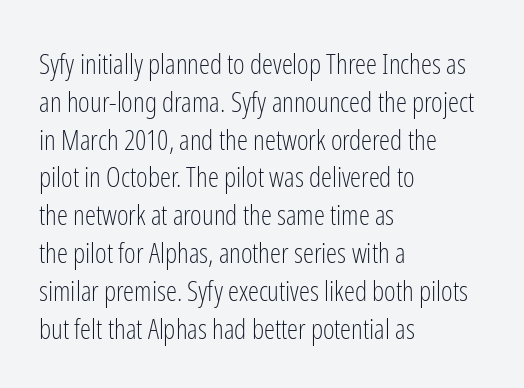
{"serif": "no", "italic": "no", "bold": "no", "weight": "light", "width": "condensed", "stroke_contrast": "low", "x_height": "medium", "monospaced": "no", "underline": "no", "align": "left", "line_spacing": "normal", "line_spacing_ratio": 1.35, "letter_spacing": "normal", "letter_spacing_em": 0.0, "glyph_px": 28}
